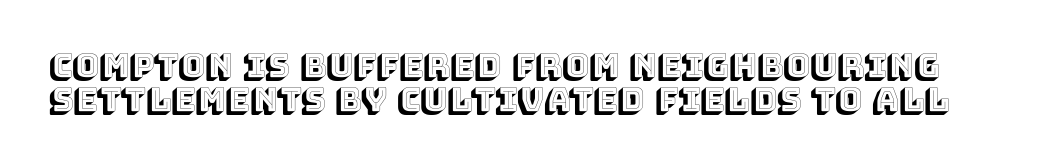
{"italic": "no", "width": "normal", "x_height": "large", "monospaced": "no", "underline": "no", "line_spacing": "tight", "line_spacing_ratio": 1.05, "letter_spacing": "normal", "letter_spacing_em": 0.0, "glyph_px": 32}
